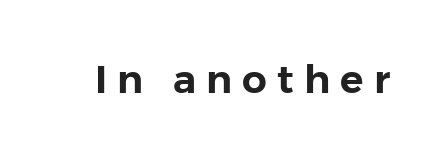
The image shows 39 px sans-serif type, upright; set unusually wide letter spacing (+0.26 em), not underlined; low stroke contrast and a medium x-height.
